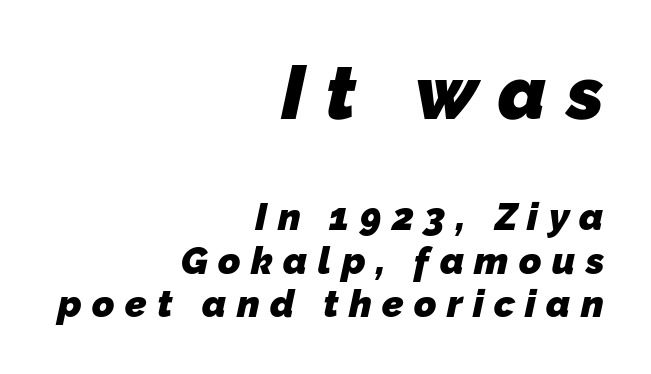
The image shows 76 px heavy sans-serif type; set right-aligned, tight line spacing (1.14x), unusually wide letter spacing (+0.27 em), not underlined; the first (top) block is 2.0x larger; low stroke contrast and a medium x-height.
